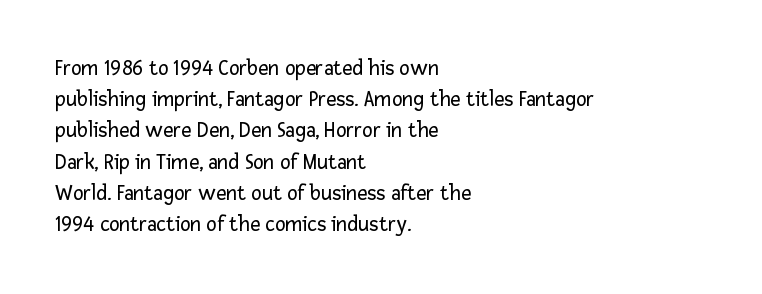
The image shows 22 px text type, upright; set left-aligned, normal line spacing (1.42x), normal letter spacing, not underlined.
